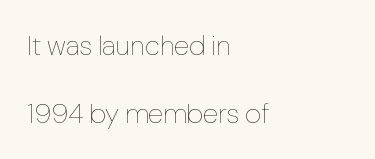
The image shows 28 px thin type, upright; set left-aligned, loose line spacing (2.42x), normal letter spacing, not underlined; low stroke contrast and a medium x-height.
